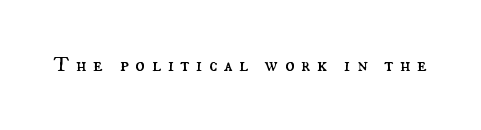
Q: Is the text bold? A: No.
Q: Is the text italic (slanted)? A: No, it is upright.
Q: Is the text underlined? A: No.
Q: Is the spacing between letters normal or unusually wide? A: Unusually wide.
